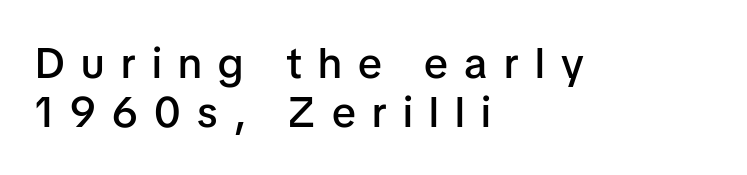
The image shows 43 px semibold sans-serif type, upright; set left-aligned, tight line spacing (1.13x), unusually wide letter spacing (+0.38 em), not underlined; low stroke contrast and a medium x-height.
